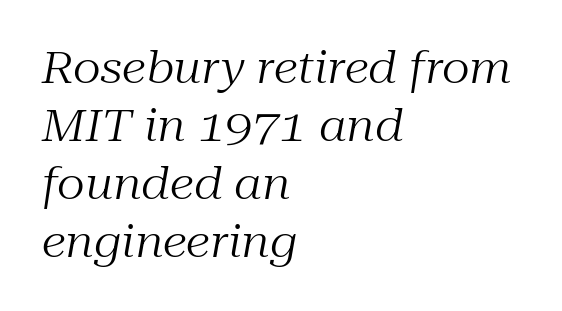
The image shows 44 px regular-weight serif type, italic (leaning right); set left-aligned, normal line spacing (1.32x), normal letter spacing, not underlined; medium stroke contrast and a medium x-height.
